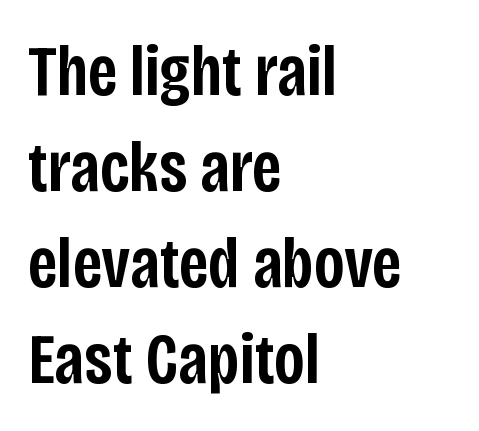
The image shows 71 px semibold, condensed sans-serif type, upright; set left-aligned, normal line spacing (1.35x), normal letter spacing, not underlined; low stroke contrast and a large x-height.
